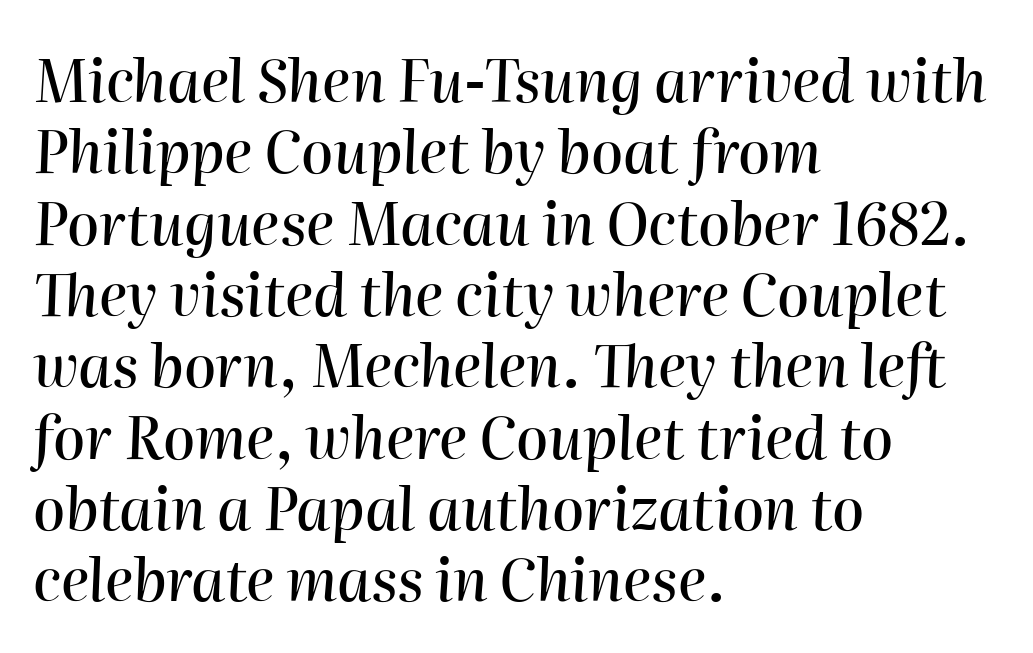
Q: Is the text italic (slanted)? A: Yes, it leans right by about 2 degrees.
Q: Is the text underlined? A: No.
Q: How is the paragraph aligned? A: Left-aligned.
Q: Is the spacing between letters normal or unusually wide? A: Normal.
Q: Width (condensed, normal, or wide)? A: Normal.
Q: Stroke contrast? A: High.
Q: x-height? A: Medium.
Q: Monospaced? A: No.
